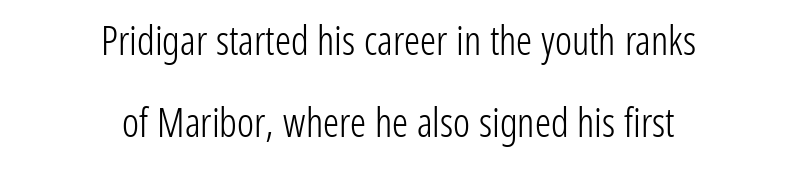
{"serif": "no", "italic": "no", "bold": "no", "weight": "light", "width": "condensed", "stroke_contrast": "low", "x_height": "medium", "monospaced": "no", "underline": "no", "align": "center", "line_spacing": "loose", "line_spacing_ratio": 2.06, "letter_spacing": "normal", "letter_spacing_em": 0.0, "glyph_px": 40}
